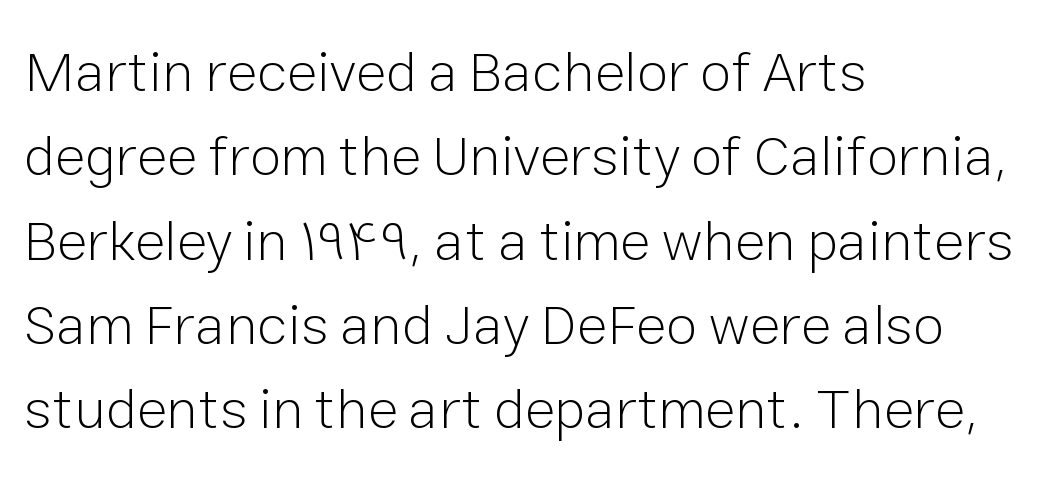
Q: Is the text bold? A: No.
Q: Is the text italic (slanted)? A: No, it is upright.
Q: Is the typeface a serif or a sans-serif typeface? A: Sans-serif.
Q: Is the text underlined? A: No.
Q: How is the paragraph aligned? A: Left-aligned.
Q: Is the spacing between letters normal or unusually wide? A: Normal.
Q: Is the spacing between lines tight, normal or loose? A: Normal.
Q: Width (condensed, normal, or wide)? A: Normal.
Q: Stroke contrast? A: Low.
Q: x-height? A: Medium.
Q: Monospaced? A: No.
